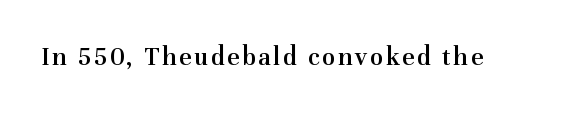
{"italic": "no", "bold": "semi", "underline": "no", "glyph_px": 27}
